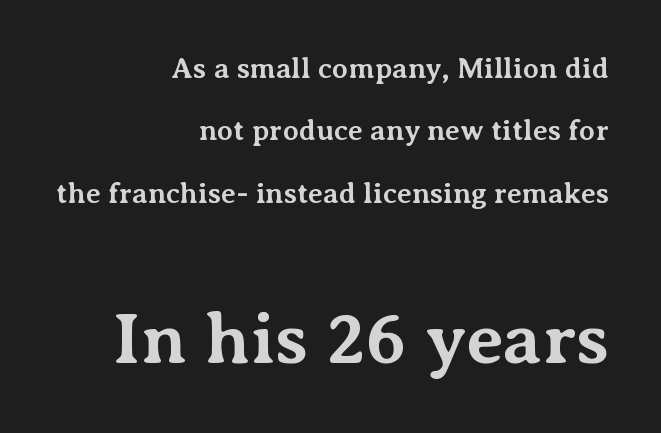
This rendering features lettering with no underline. Note: serifs present on the glyphs. Rows of type keep a wide berth in the vertical direction. These lines were composed using upright roman letters.
